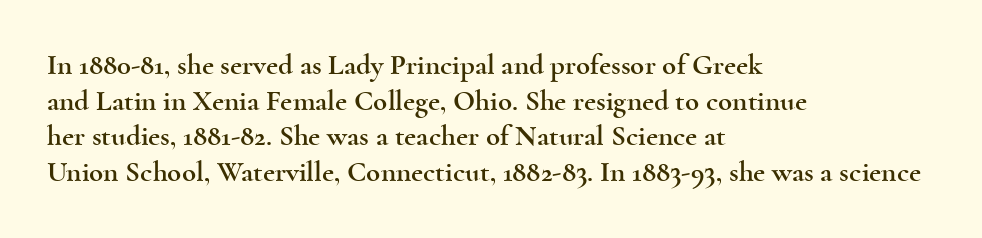
Q: Is the text italic (slanted)? A: No, it is upright.
Q: Is the typeface a serif or a sans-serif typeface? A: Serif.
Q: Is the text underlined? A: No.
Q: How is the paragraph aligned? A: Left-aligned.
Q: Is the spacing between letters normal or unusually wide? A: Normal.
Q: Width (condensed, normal, or wide)? A: Wide.
Q: x-height? A: Small.
Q: Monospaced? A: No.
